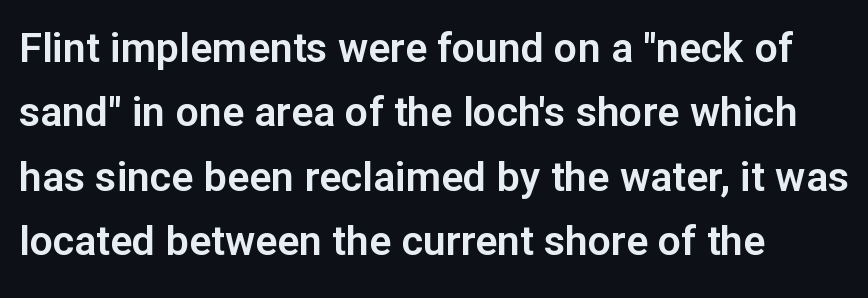
The ragged edge is on the right, which tells us the setting is flush left. Posture: upright roman. Note the varied advance widths — an 'i' is clearly narrower than an 'm'. Nothing sits at the stroke ends, so this counts as sans-serif. Nobody touched the tracking dial on this one.
